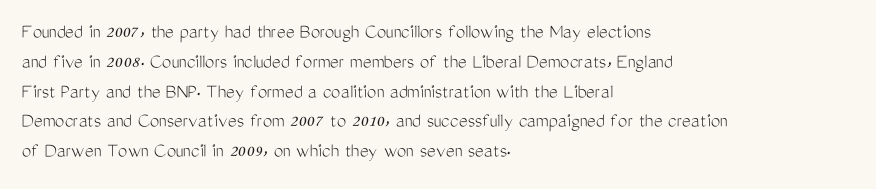
The image shows 21 px text type, upright; set left-aligned, normal line spacing (1.42x), normal letter spacing, not underlined.
